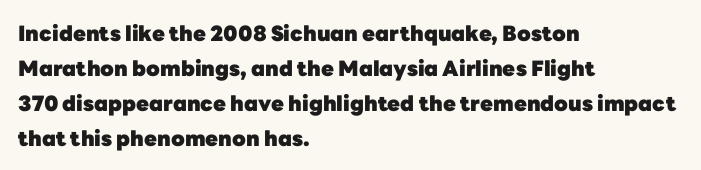
Q: Is the text bold? A: Yes.
Q: Is the text italic (slanted)? A: No, it is upright.
Q: Is the text underlined? A: No.
Q: How is the paragraph aligned? A: Left-aligned.
Q: Is the spacing between letters normal or unusually wide? A: Normal.
Q: Is the spacing between lines tight, normal or loose? A: Normal.
